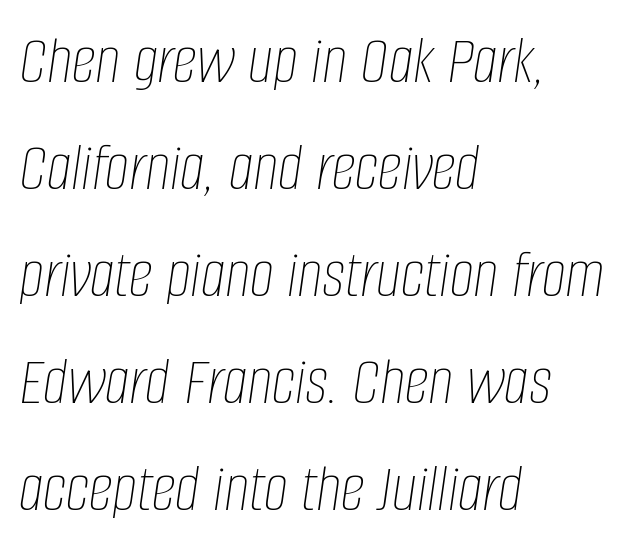
The setting favours the left margin, as ordinary paragraphs usually do. Quick note: italic. Heaviness? Minimal to ordinary, like unemphasized prose. Do the characters align in a grid? No, the font is proportional.
